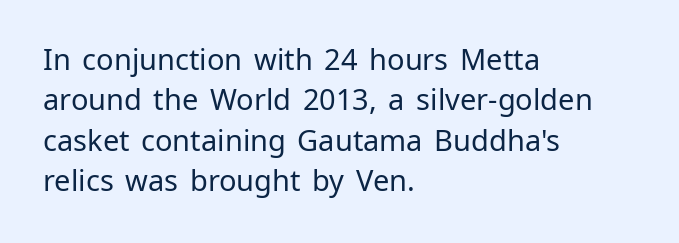
{"serif": "no", "italic": "no", "bold": "no", "weight": "regular", "width": "normal", "stroke_contrast": "low", "x_height": "medium", "monospaced": "no", "underline": "no", "align": "left", "line_spacing": "normal", "line_spacing_ratio": 1.39, "letter_spacing": "normal", "letter_spacing_em": 0.0, "glyph_px": 29}
